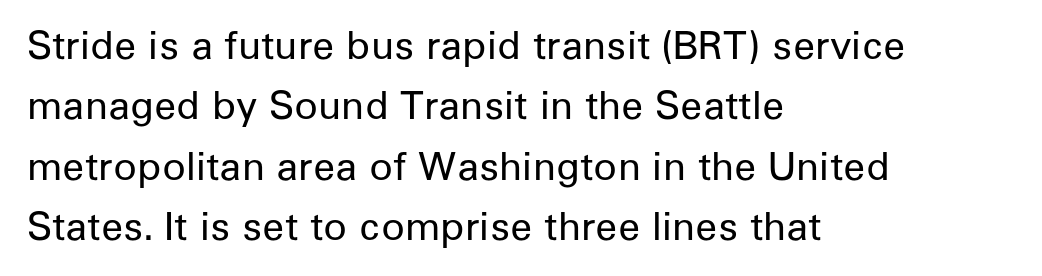
{"serif": "no", "italic": "no", "bold": "no", "weight": "regular", "width": "normal", "stroke_contrast": "low", "x_height": "medium", "monospaced": "no", "underline": "no", "align": "left", "line_spacing": "normal", "line_spacing_ratio": 1.55, "letter_spacing": "normal", "letter_spacing_em": 0.0, "glyph_px": 39}
